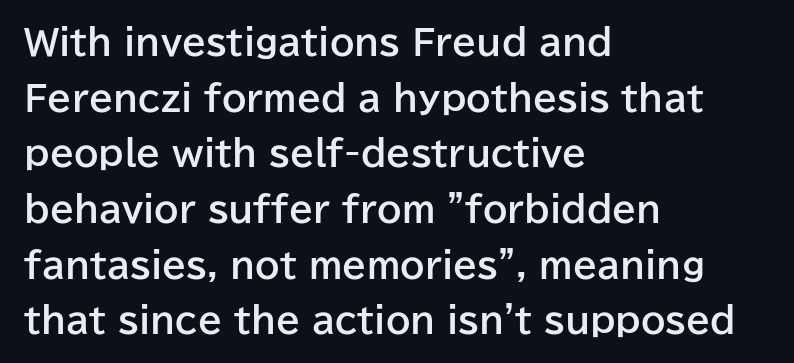
Q: Is the text bold? A: Yes.
Q: Is the text italic (slanted)? A: No, it is upright.
Q: Is the typeface a serif or a sans-serif typeface? A: Sans-serif.
Q: Is the text underlined? A: No.
Q: How is the paragraph aligned? A: Left-aligned.
Q: Is the spacing between letters normal or unusually wide? A: Normal.
Q: Is the spacing between lines tight, normal or loose? A: Normal.
Q: Width (condensed, normal, or wide)? A: Normal.
Q: Stroke contrast? A: Low.
Q: x-height? A: Medium.
Q: Monospaced? A: No.
